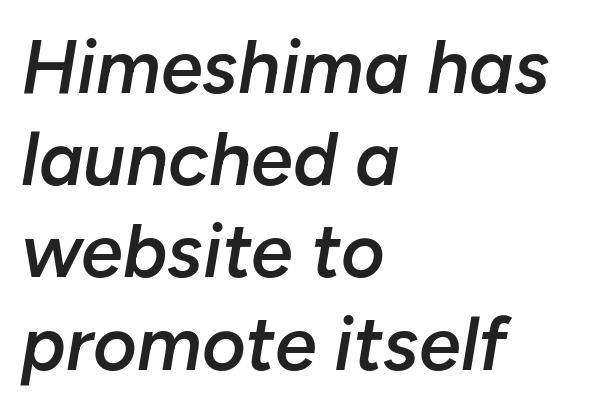
{"italic": "yes", "lean": "right", "slant_degrees": 10, "bold": "semi", "weight": "semibold", "width": "normal", "stroke_contrast": "low", "x_height": "medium", "monospaced": "no", "underline": "no", "align": "left", "line_spacing_ratio": 1.23, "letter_spacing": "normal", "letter_spacing_em": 0.0, "glyph_px": 75}
